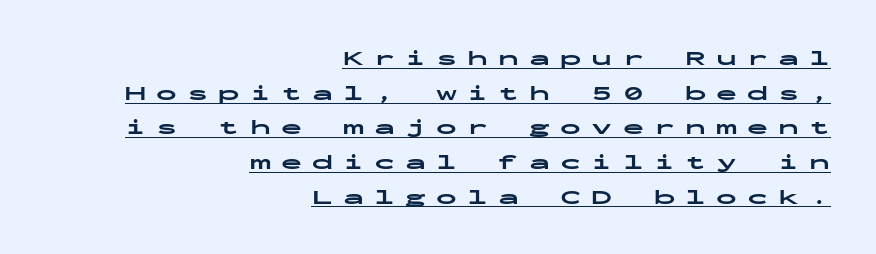
The image shows 21 px bold type, upright; set right-aligned, normal line spacing (1.65x), unusually wide letter spacing (+0.48 em), underlined.
